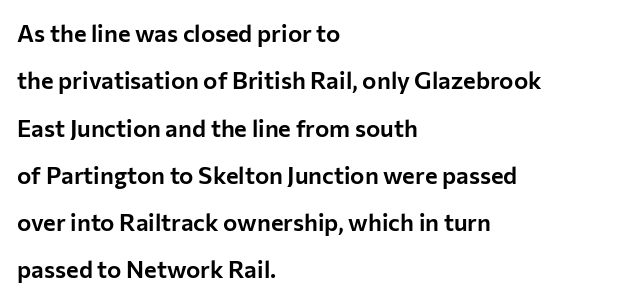
{"italic": "no", "underline": "no", "align": "left", "line_spacing": "loose", "line_spacing_ratio": 1.97, "letter_spacing": "normal", "letter_spacing_em": 0.0, "glyph_px": 24}
